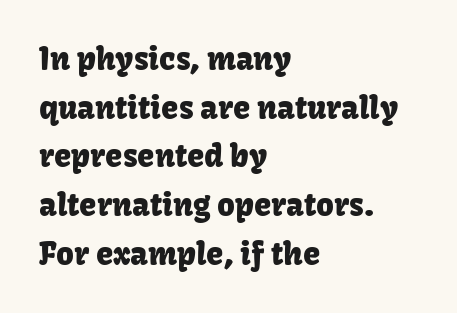
Nope, no serifs anywhere on these letters. The letters stand upright; this is a roman face. These lines sit exactly where default settings would place them. The zone under the glyphs is completely vacant. Does extra space separate the letters? No, they use regular spacing.
